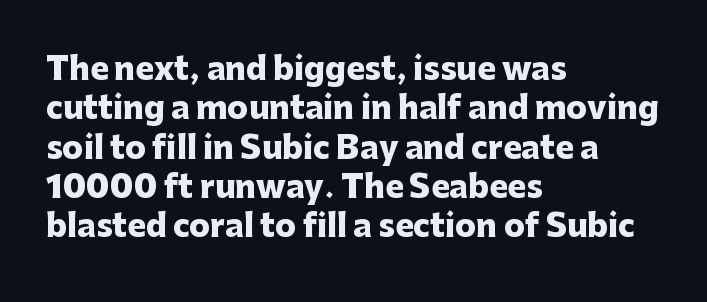
The image shows 31 px heavy sans-serif type, upright; set left-aligned, normal line spacing (1.27x), normal letter spacing, not underlined; low stroke contrast and a medium x-height.
